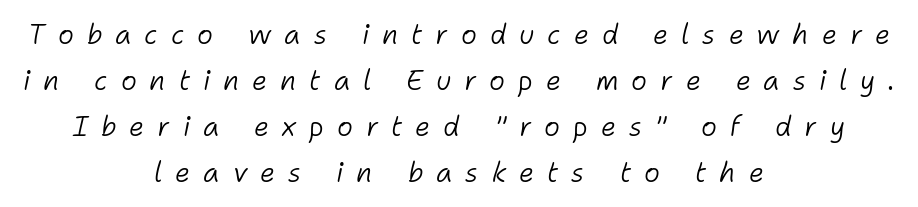
The image shows 27 px text type, italic (leaning right); set centered, normal line spacing (1.7x), unusually wide letter spacing (+0.48 em), not underlined.
